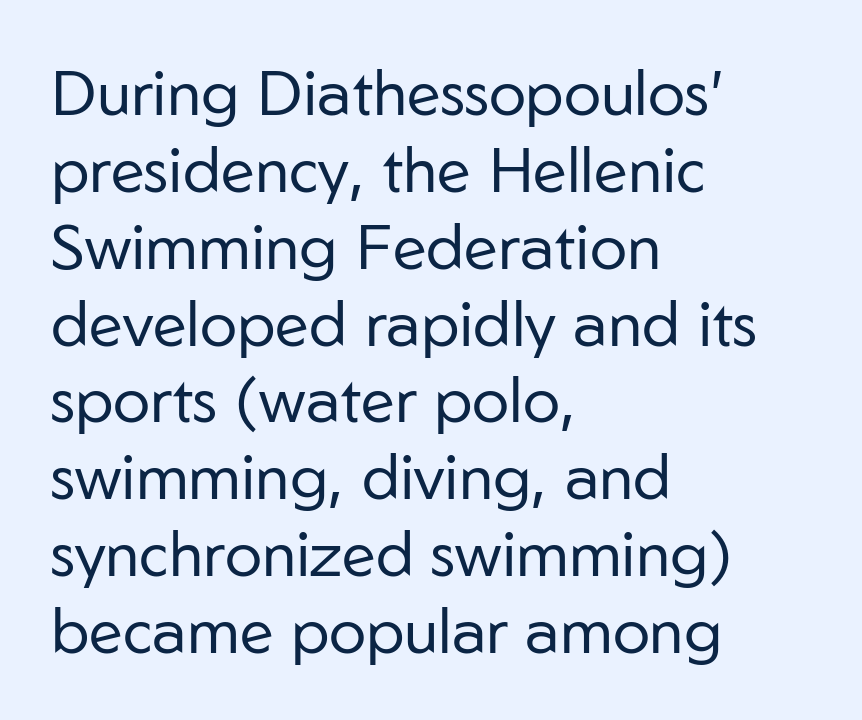
The image shows 63 px regular-weight sans-serif type, upright; set left-aligned, line spacing 1.22x, normal letter spacing, not underlined; low stroke contrast and a medium x-height.
